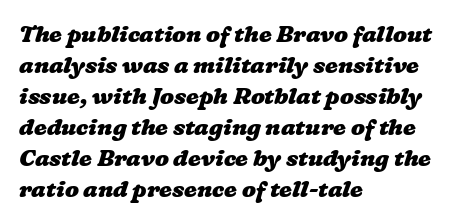
The image shows 23 px bold type; set left-aligned, normal line spacing (1.35x), normal letter spacing, not underlined.
